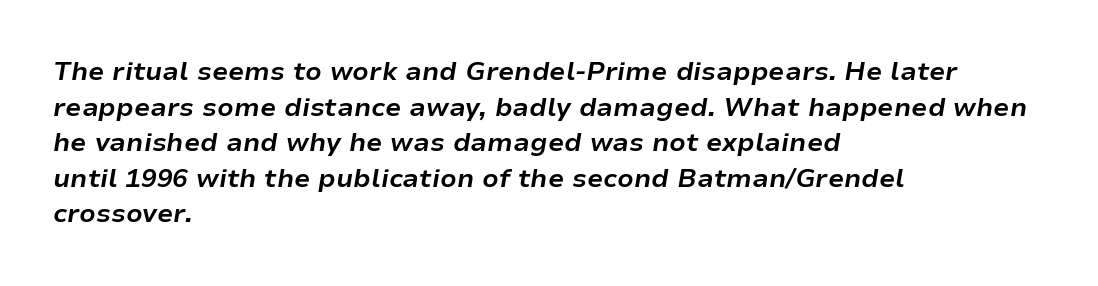
The image shows 26 px bold type, italic (leaning right); set left-aligned, normal line spacing (1.37x), normal letter spacing, not underlined.
